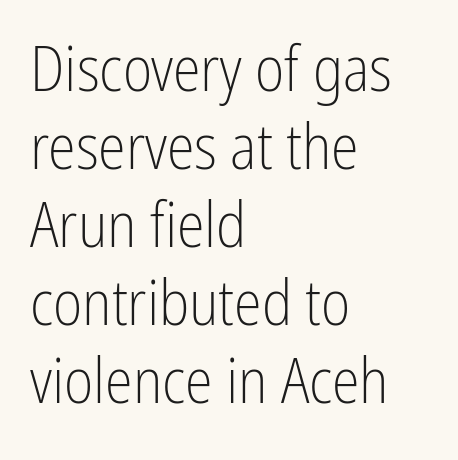
The image shows 63 px light, condensed sans-serif type, upright; set left-aligned, line spacing 1.24x, normal letter spacing, not underlined; low stroke contrast and a medium x-height.
